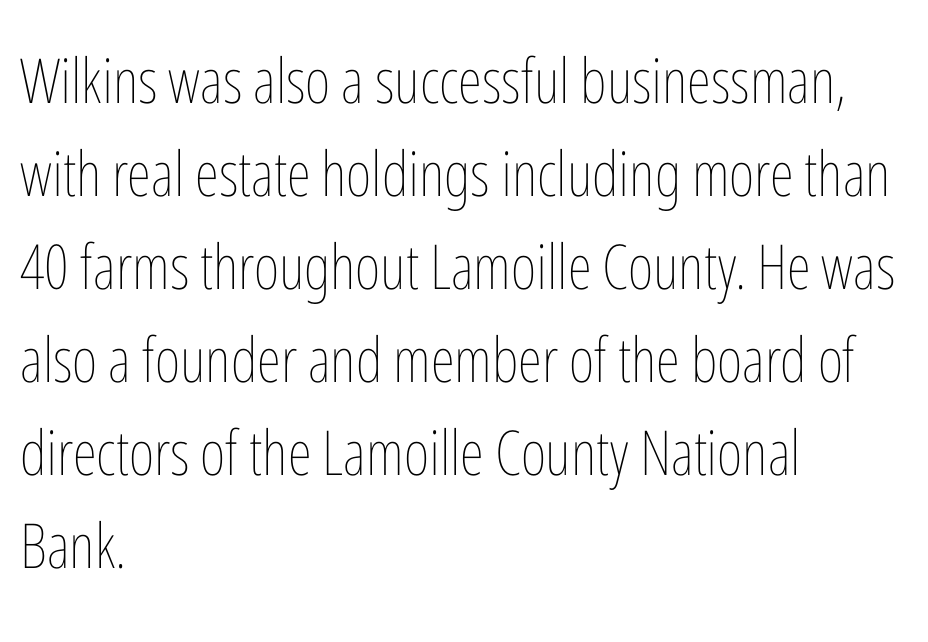
{"italic": "no", "bold": "no", "weight": "thin", "width": "condensed", "stroke_contrast": "low", "x_height": "medium", "monospaced": "no", "underline": "no", "align": "left", "line_spacing": "normal", "line_spacing_ratio": 1.5, "letter_spacing": "normal", "letter_spacing_em": 0.0, "glyph_px": 62}
